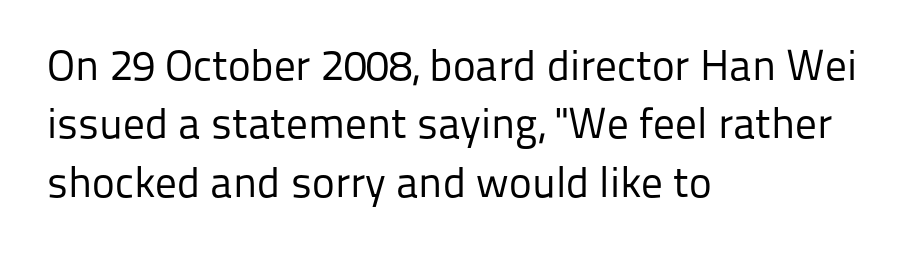
Vertical spacing — default. Letters rest on an invisible, unmarked baseline. Weight: regular or lighter. A typesetter would mark this as roman, not italic. Short note: letters normally spaced. Horizontally, the lines are justified to the leading edge only.
